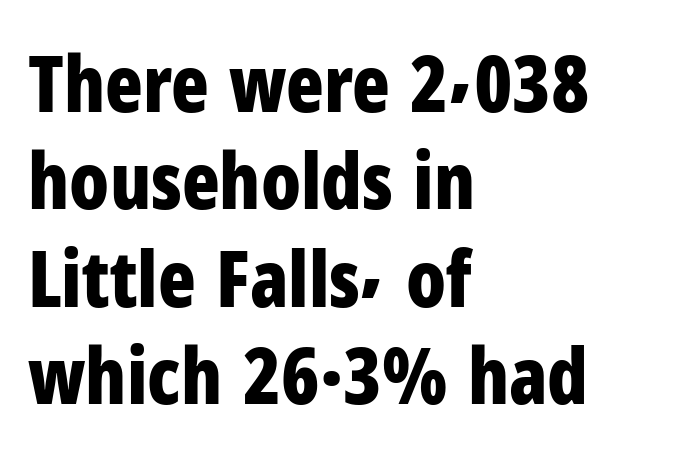
{"serif": "no", "italic": "no", "bold": "yes", "weight": "bold", "width": "condensed", "stroke_contrast": "low", "x_height": "medium", "monospaced": "no", "underline": "no", "align": "left", "line_spacing": "normal", "line_spacing_ratio": 1.25, "letter_spacing": "normal", "letter_spacing_em": 0.0, "glyph_px": 78}
